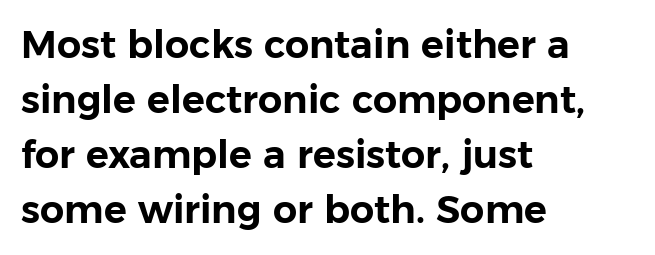
Compared with a centered layout, this one pins lines to the left instead. The lines sit at an ordinary, default distance from one another. In terms of posture, this sample is upright. Descenders hang freely into open space. The text was rendered using a sans face with plain stroke endings. This sample has the flowing, uneven cadence of proportional lettering.
